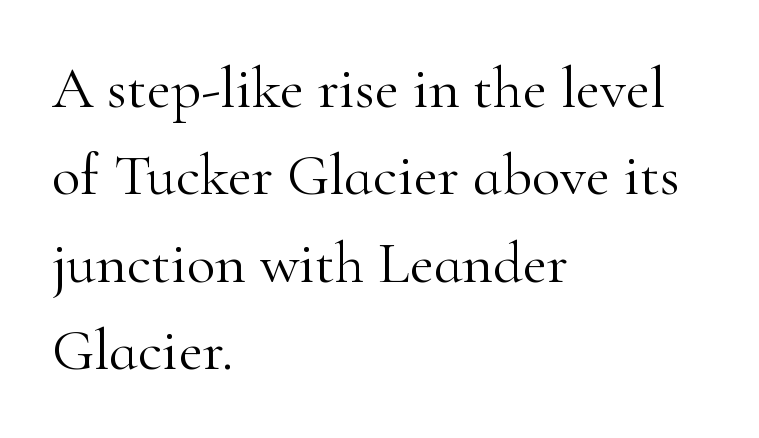
{"serif": "yes", "italic": "no", "bold": "no", "weight": "light", "width": "normal", "stroke_contrast": "high", "x_height": "small", "monospaced": "no", "underline": "no", "align": "left", "line_spacing": "normal", "line_spacing_ratio": 1.48, "letter_spacing": "normal", "letter_spacing_em": 0.0, "glyph_px": 59}
